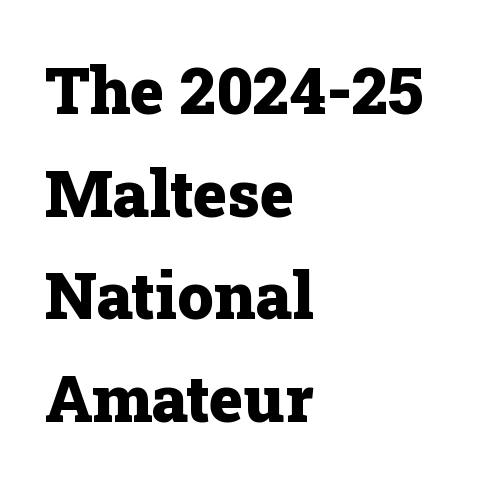
The image shows 65 px heavy serif type, upright; set left-aligned, normal line spacing (1.58x), normal letter spacing, not underlined; low stroke contrast and a medium x-height.
